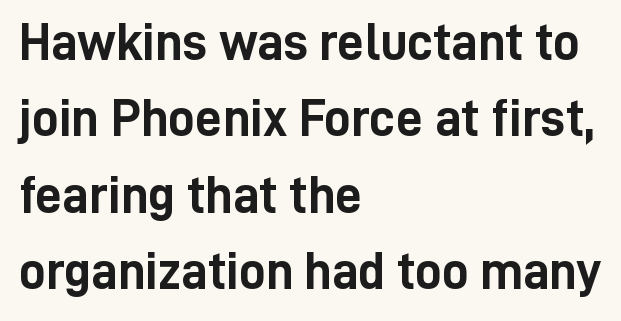
The image shows 53 px semibold, condensed sans-serif type, upright; set left-aligned, normal line spacing (1.44x), normal letter spacing, not underlined; low stroke contrast and a medium x-height.
